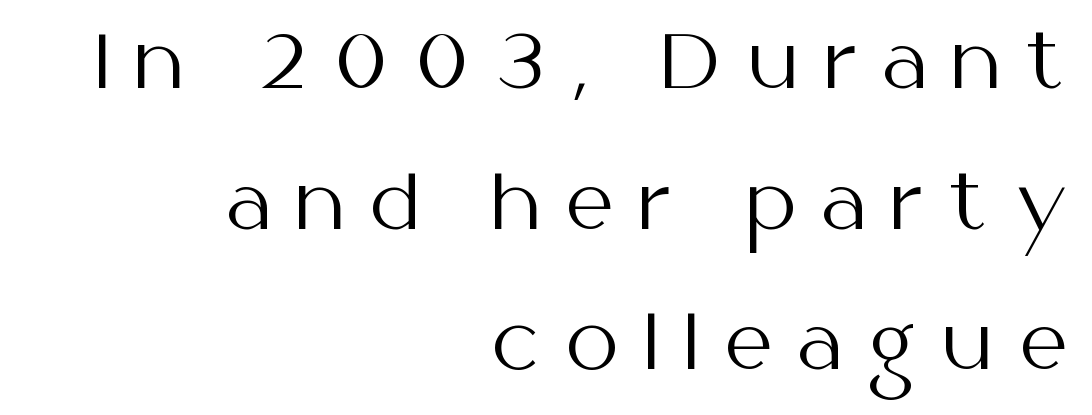
Q: Is the text bold? A: No.
Q: Is the text italic (slanted)? A: No, it is upright.
Q: Is the typeface a serif or a sans-serif typeface? A: Sans-serif.
Q: Is the text underlined? A: No.
Q: How is the paragraph aligned? A: Right-aligned.
Q: Is the spacing between letters normal or unusually wide? A: Unusually wide.
Q: Is the spacing between lines tight, normal or loose? A: Loose.
Q: Width (condensed, normal, or wide)? A: Normal.
Q: Stroke contrast? A: Medium.
Q: x-height? A: Medium.
Q: Monospaced? A: No.
